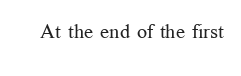
{"italic": "no", "bold": "no", "underline": "no", "letter_spacing": "normal", "letter_spacing_em": 0.0, "glyph_px": 20}
